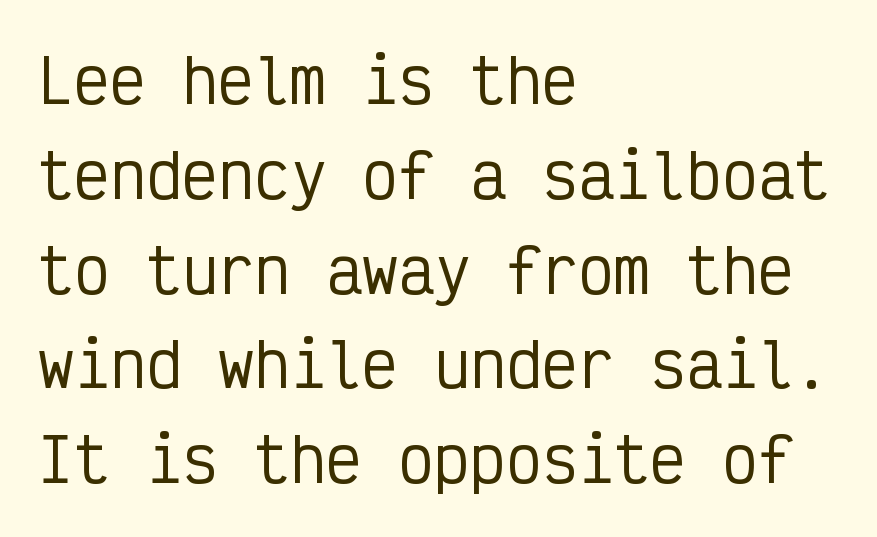
The image shows 60 px condensed sans-serif type, upright, monospaced; set left-aligned, normal line spacing (1.58x), normal letter spacing, not underlined; low stroke contrast and a medium x-height.
